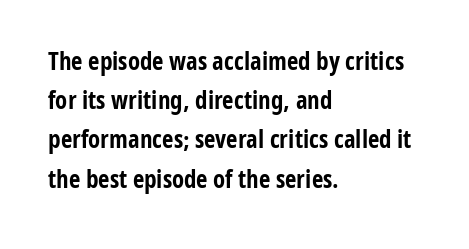
Q: Is the text bold? A: Yes.
Q: Is the text italic (slanted)? A: No, it is upright.
Q: Is the text underlined? A: No.
Q: How is the paragraph aligned? A: Left-aligned.
Q: Is the spacing between letters normal or unusually wide? A: Normal.
Q: Is the spacing between lines tight, normal or loose? A: Normal.
